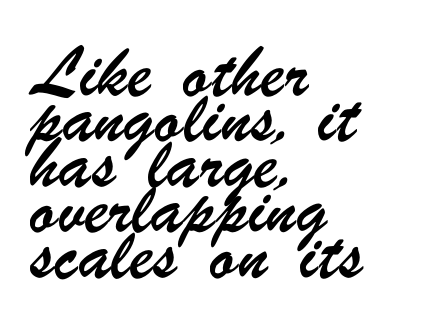
{"serif": "no", "width": "condensed", "stroke_contrast": "low", "x_height": "small", "monospaced": "no", "underline": "no", "align": "left", "line_spacing": "normal", "line_spacing_ratio": 1.42, "letter_spacing": "normal", "letter_spacing_em": 0.0, "glyph_px": 32}
